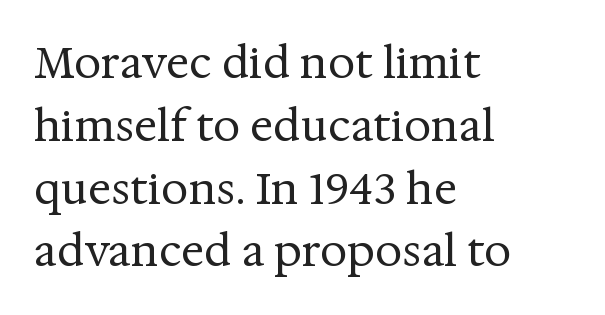
Letters rest on an invisible, unmarked baseline. The characters are drawn with everyday or finer stroke widths. Letterform terminals end in serifs throughout the passage. The rendering uses a moderate line-height, typical for paragraphs. The passage shown has conventional tracking throughout.
